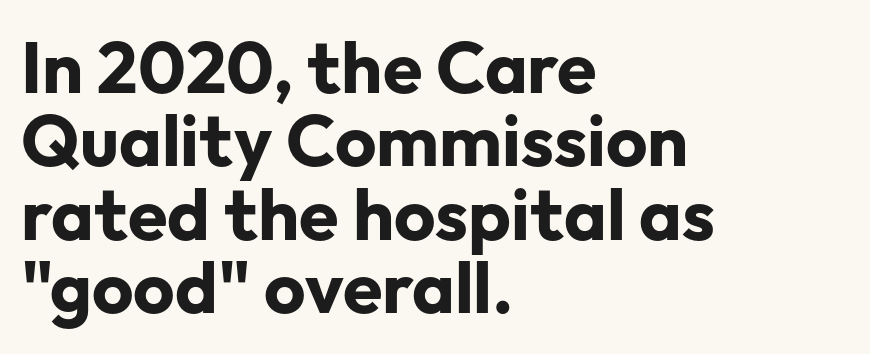
In terms of leading, this rendering errs on the cramped side. The foot of each line stays bare and open. Compared with typical body copy, the letter spacing here is the same. Typographically, this falls in the sans-serif category. Every row of glyphs begins at an identical x-position on the left.
